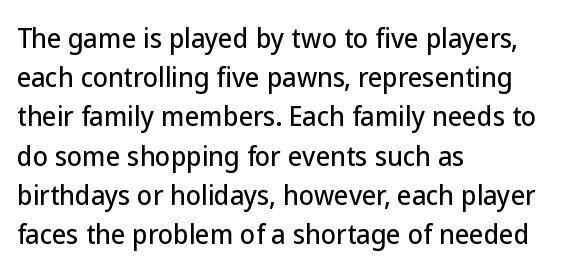
Q: Is the text italic (slanted)? A: No, it is upright.
Q: Is the text underlined? A: No.
Q: How is the paragraph aligned? A: Left-aligned.
Q: Is the spacing between letters normal or unusually wide? A: Normal.
Q: Is the spacing between lines tight, normal or loose? A: Normal.
